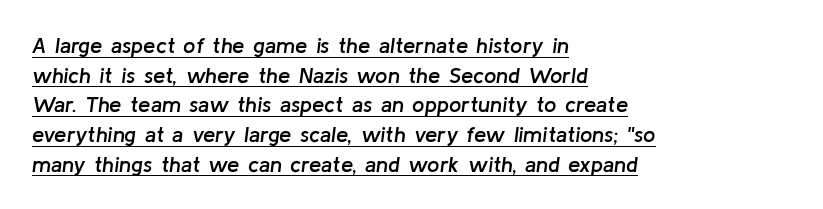
{"italic": "yes", "lean": "right", "slant_degrees": 8, "bold": "semi", "underline": "yes", "align": "left", "line_spacing": "normal", "line_spacing_ratio": 1.35, "letter_spacing": "normal", "letter_spacing_em": 0.0, "glyph_px": 22}
